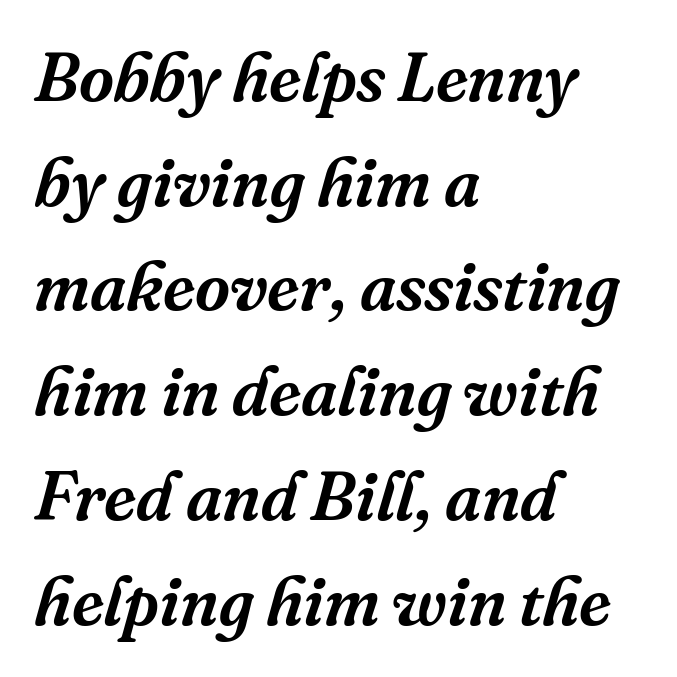
Q: Is the text italic (slanted)? A: Yes, it leans right by about 16 degrees.
Q: Is the typeface a serif or a sans-serif typeface? A: Serif.
Q: Is the text underlined? A: No.
Q: How is the paragraph aligned? A: Left-aligned.
Q: Is the spacing between letters normal or unusually wide? A: Normal.
Q: Is the spacing between lines tight, normal or loose? A: Normal.
Q: Width (condensed, normal, or wide)? A: Normal.
Q: Stroke contrast? A: Medium.
Q: x-height? A: Medium.
Q: Monospaced? A: No.
